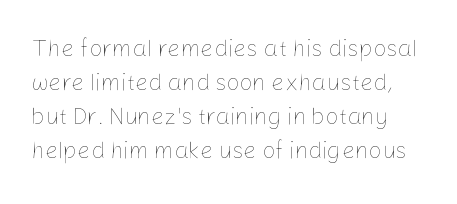
The vertical gap from one line to the next is medium. In terms of posture, this sample is upright. The characters are drawn with everyday or finer stroke widths. This rendering features lettering with no underline. Inter-character spacing is left at the font's built-in metrics.
